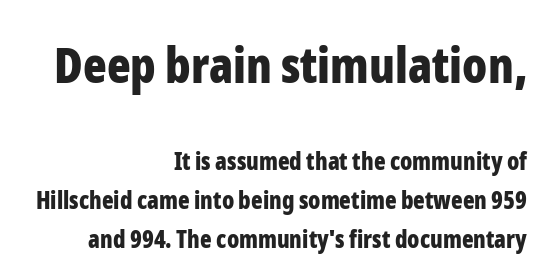
{"serif": "no", "italic": "no", "bold": "yes", "weight": "bold", "width": "condensed", "stroke_contrast": "low", "x_height": "medium", "monospaced": "no", "underline": "no", "align": "right", "line_spacing": "normal", "line_spacing_ratio": 1.63, "letter_spacing": "normal", "letter_spacing_em": 0.0, "larger_block": "first", "size_ratio": 2.04, "glyph_px": 49}
